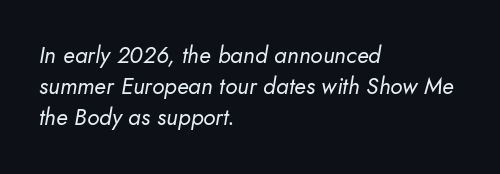
Is this a heavy cut? Hardly; it is regular or lighter. Nothing unusual about the tracking: characters are spaced as the font intends. The whole block is typeset with a tilt. Quick note: underline off.
